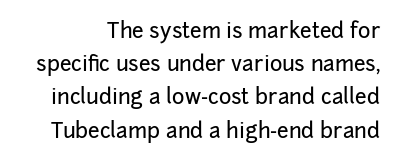
The image shows 21 px text type, upright; set normal line spacing (1.58x), normal letter spacing, not underlined.
